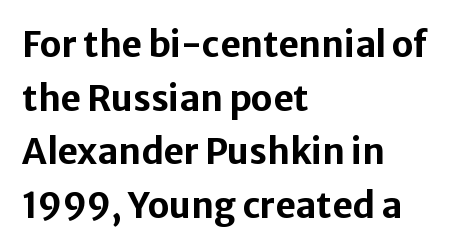
The image shows 35 px bold sans-serif type, upright; set left-aligned, normal line spacing (1.53x), normal letter spacing, not underlined; low stroke contrast and a medium x-height.
